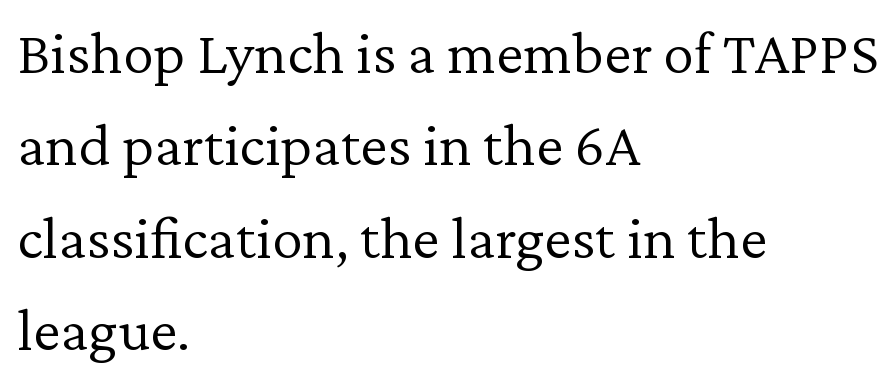
What's the leading like? Ordinary, nothing unusual. The glyphs are unaccompanied by any horizontal stroke below them. You could not count columns in this text — the font is proportionally spaced. You can tell from the footed stems that serif type was used. Alignment: flush left.
